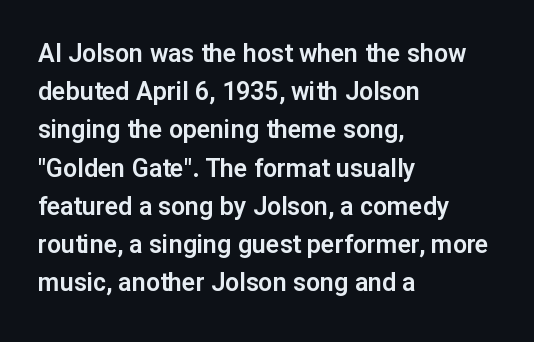
Descenders hang freely into open space. Teacher's note: observe the even left margin — that is flush-left alignment. The vertical gap from one line to the next is medium. If you drew a line through each stem, it would be perfectly vertical. The letters sit at their default tracking, neither squeezed nor spread.
